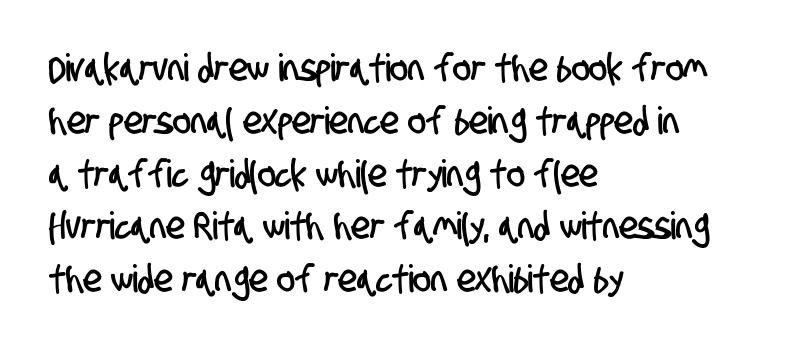
Q: Is the typeface a serif or a sans-serif typeface? A: Sans-serif.
Q: Is the text underlined? A: No.
Q: How is the paragraph aligned? A: Left-aligned.
Q: Is the spacing between letters normal or unusually wide? A: Normal.
Q: Is the spacing between lines tight, normal or loose? A: Normal.
Q: Width (condensed, normal, or wide)? A: Condensed.
Q: Stroke contrast? A: Low.
Q: x-height? A: Large.
Q: Monospaced? A: No.
